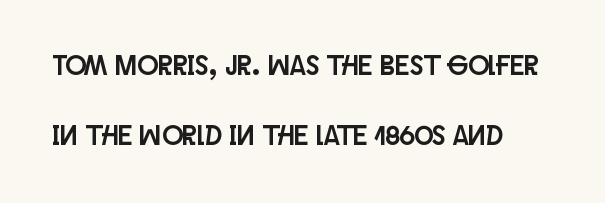
Q: Is the text italic (slanted)? A: No, it is upright.
Q: Is the typeface a serif or a sans-serif typeface? A: Sans-serif.
Q: Is the text underlined? A: No.
Q: How is the paragraph aligned? A: Left-aligned.
Q: Is the spacing between letters normal or unusually wide? A: Normal.
Q: Is the spacing between lines tight, normal or loose? A: Loose.
Q: Width (condensed, normal, or wide)? A: Condensed.
Q: Stroke contrast? A: Low.
Q: x-height? A: Large.
Q: Monospaced? A: No.
